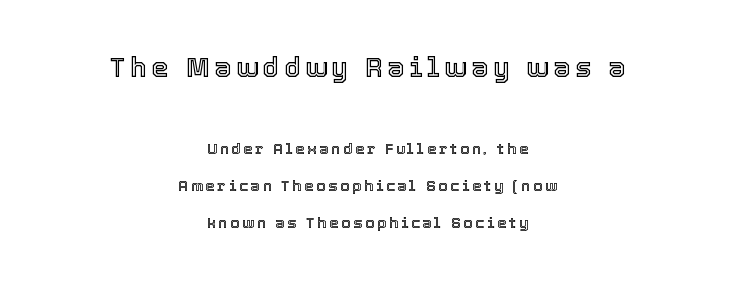
The image shows 27 px text type, upright; set centered, loose line spacing (2.47x), not underlined; the first (top) block is 1.8x larger.
